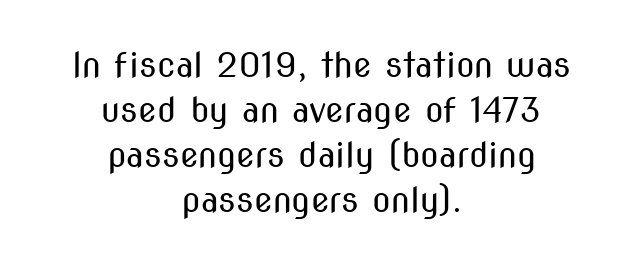
Q: Is the text bold? A: No.
Q: Is the text italic (slanted)? A: No, it is upright.
Q: Is the typeface a serif or a sans-serif typeface? A: Sans-serif.
Q: Is the text underlined? A: No.
Q: How is the paragraph aligned? A: Centered.
Q: Is the spacing between letters normal or unusually wide? A: Normal.
Q: Is the spacing between lines tight, normal or loose? A: Normal.
Q: Width (condensed, normal, or wide)? A: Condensed.
Q: Stroke contrast? A: Medium.
Q: x-height? A: Medium.
Q: Monospaced? A: No.
